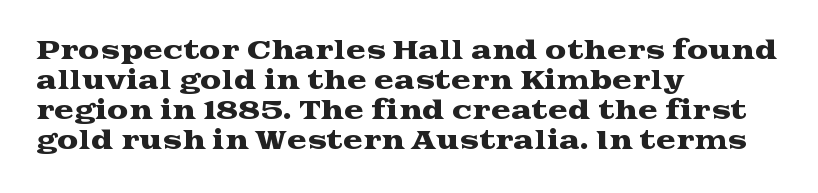
The image shows 24 px text type, upright; set left-aligned, normal line spacing (1.25x), normal letter spacing, not underlined.
